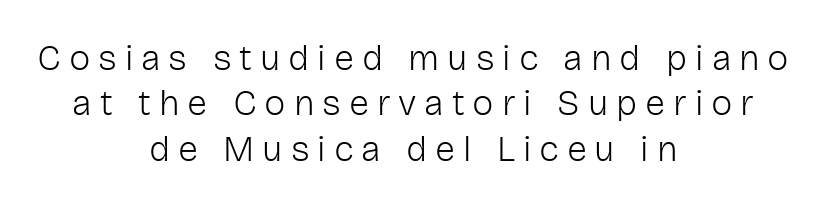
The image shows 36 px light sans-serif type, upright; set centered, normal line spacing (1.26x), unusually wide letter spacing (+0.22 em), not underlined; low stroke contrast and a medium x-height.
